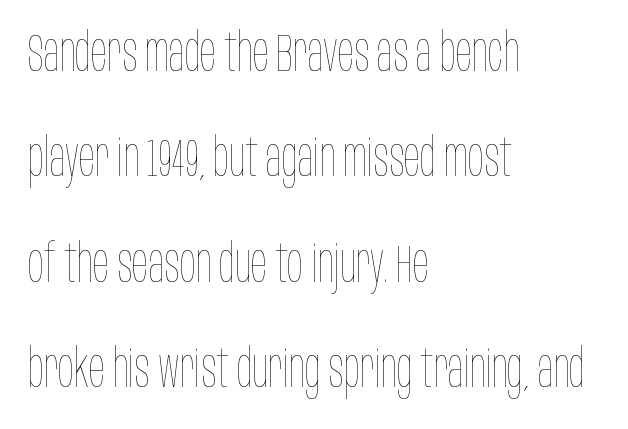
These lines are rendered in a variable-pitch font. The face looks like a standard text weight, possibly lighter. Quick note: underline off. Rows of type keep a wide berth in the vertical direction.
